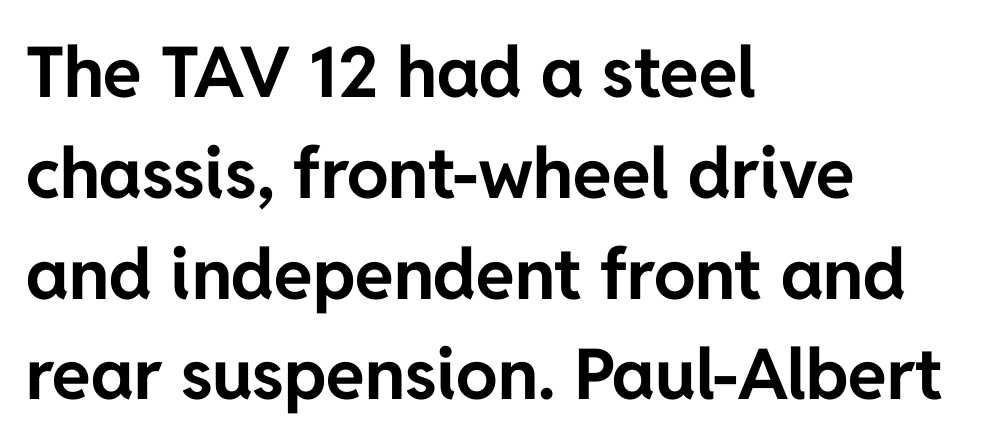
Has an underline been added? It has not. It's the straight-up-and-down kind of type. Thick stems and heavy bowls — unmistakably bold. Looks like regular typesetting: each glyph gets only the width it needs. In terms of letterspacing, this is plain default setting.
